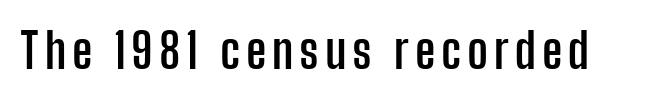
Summary of weight: heavy, a full bold. Are there feet on the stems? There aren't — it's a sans. No word sits above an underline. Characters remain perfectly vertical along every line. The letters advance in unequal steps, a hallmark of proportional type.
